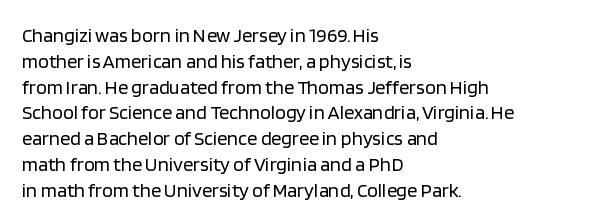
Interline gaps are of average width in this sample. Style check: upright. Tracking here is standard; glyphs follow each other at the usual distance. Stroke mass is kept to a normal reading level or below. Beneath every word, the page is bare. Leftover space on each line is placed entirely after the last word.
